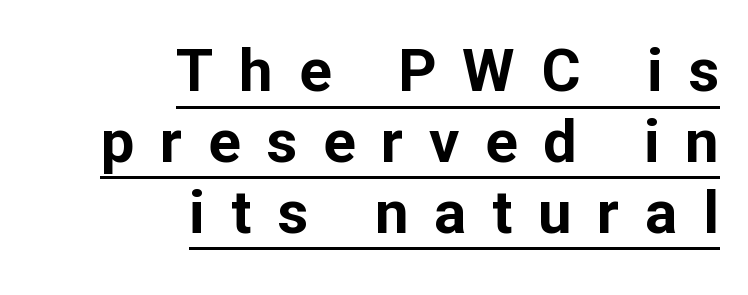
The letters advance in unequal steps, a hallmark of proportional type. Tracking here is generous; glyphs stand well apart from one another. A sans-serif font was chosen for this passage. Caption: lettering with a line underneath. Visually the block forms a straight wall on the right and a jagged coastline on the left. Chunky letters — that's bold for sure.
